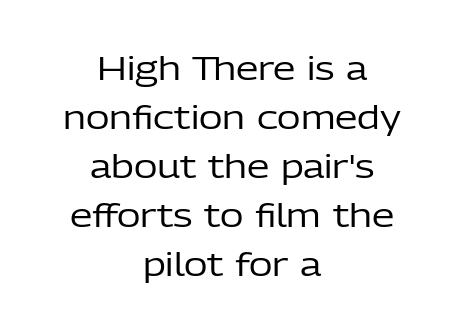
Q: Is the text bold? A: No.
Q: Is the text italic (slanted)? A: No, it is upright.
Q: Is the typeface a serif or a sans-serif typeface? A: Sans-serif.
Q: Is the text underlined? A: No.
Q: How is the paragraph aligned? A: Centered.
Q: Is the spacing between letters normal or unusually wide? A: Normal.
Q: Is the spacing between lines tight, normal or loose? A: Normal.
Q: Width (condensed, normal, or wide)? A: Normal.
Q: Stroke contrast? A: Low.
Q: x-height? A: Medium.
Q: Monospaced? A: No.
